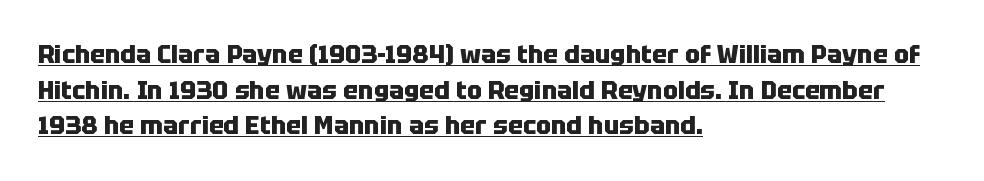
Q: Is the text bold? A: Yes.
Q: Is the text italic (slanted)? A: No, it is upright.
Q: Is the text underlined? A: Yes.
Q: How is the paragraph aligned? A: Left-aligned.
Q: Is the spacing between letters normal or unusually wide? A: Normal.
Q: Is the spacing between lines tight, normal or loose? A: Normal.
